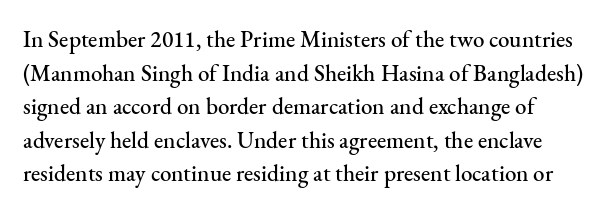
The image shows 23 px text type, upright; set normal line spacing (1.46x), normal letter spacing, not underlined.
